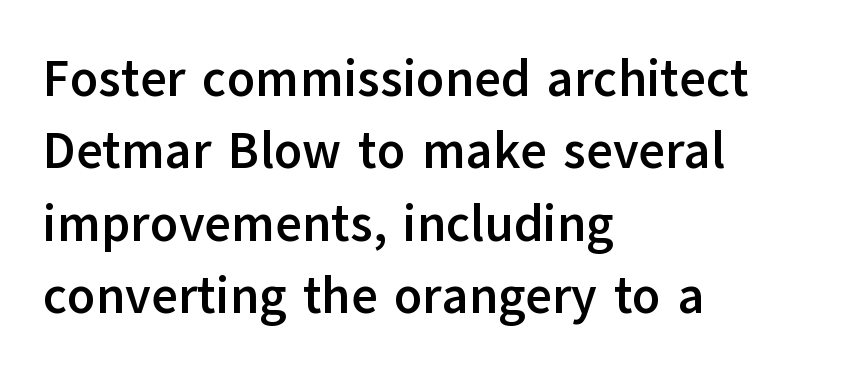
{"serif": "no", "italic": "no", "bold": "yes", "weight": "semibold", "width": "normal", "stroke_contrast": "low", "x_height": "medium", "monospaced": "no", "underline": "no", "align": "left", "line_spacing": "normal", "line_spacing_ratio": 1.42, "letter_spacing": "normal", "letter_spacing_em": 0.0, "glyph_px": 51}
